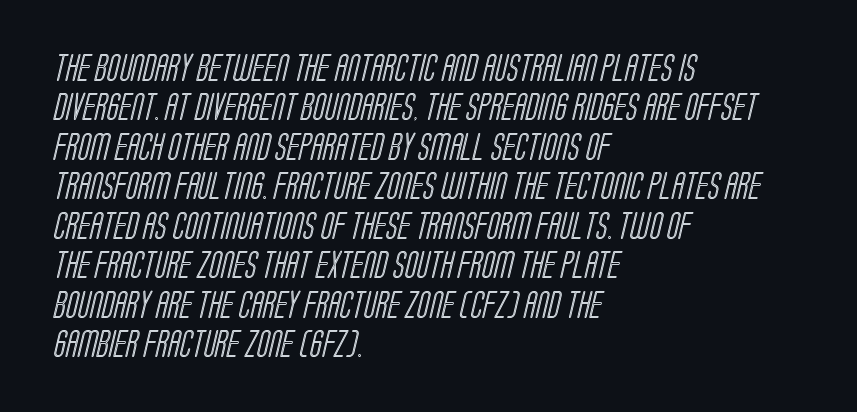
Q: Is the text underlined? A: No.
Q: How is the paragraph aligned? A: Left-aligned.
Q: Is the spacing between letters normal or unusually wide? A: Normal.
Q: Is the spacing between lines tight, normal or loose? A: Normal.
Q: Width (condensed, normal, or wide)? A: Condensed.
Q: x-height? A: Large.
Q: Monospaced? A: No.
